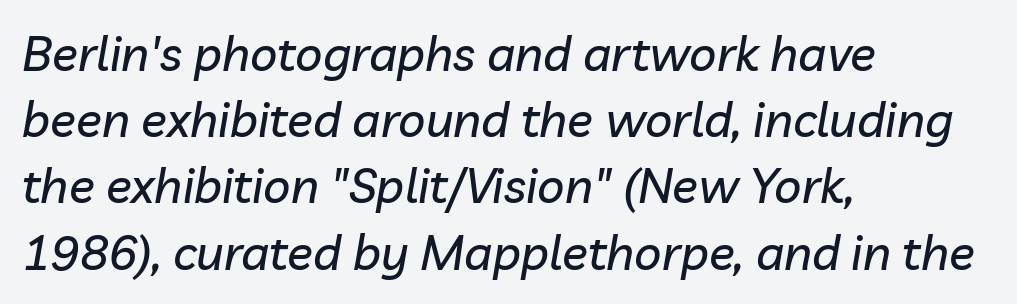
The image shows 48 px text type, italic (leaning right); set left-aligned, normal line spacing (1.38x), normal letter spacing, not underlined; low stroke contrast and a medium x-height.
